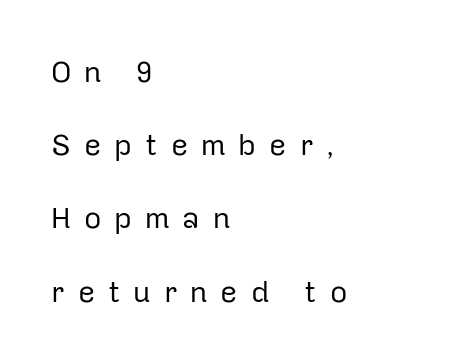
Think of a printed novel: that variable character pitch is what you see here. Rule under the text: the space is simply empty. Look at the bottom of the vertical strokes: they stop flat, with no serifs. Tracking value appears strongly positive — letters spread wide. Leftover space on each line is placed entirely after the last word. The letters stand straight up with perfectly vertical stems.
